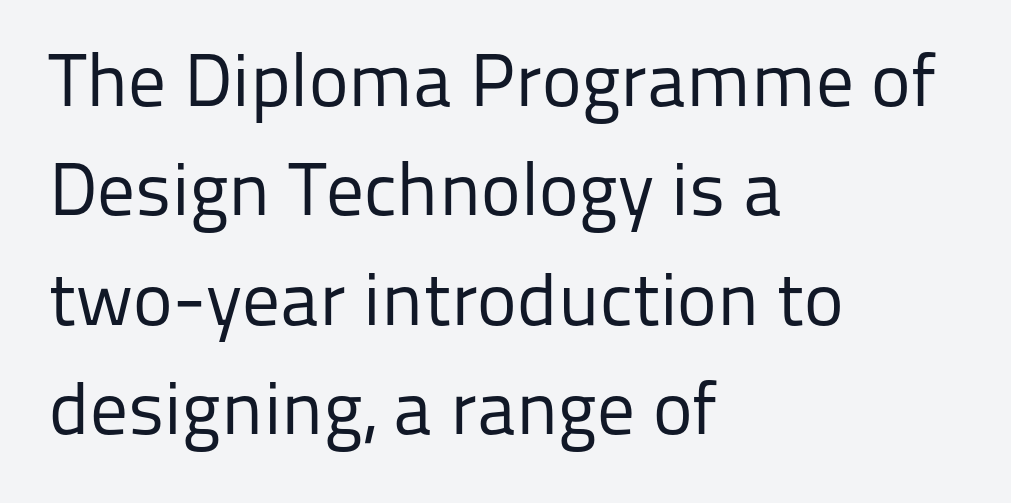
The image shows 75 px regular-weight sans-serif type, upright; set left-aligned, normal line spacing (1.46x), normal letter spacing, not underlined; low stroke contrast and a medium x-height.
